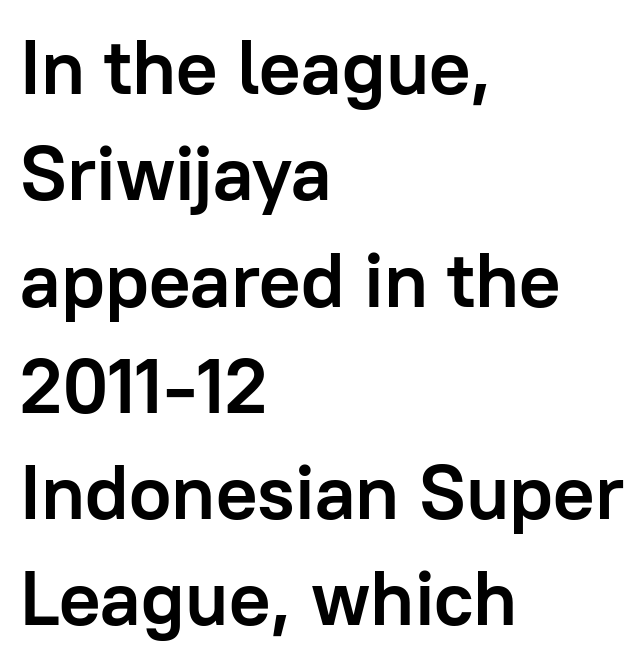
{"serif": "no", "italic": "no", "bold": "yes", "weight": "semibold", "width": "normal", "stroke_contrast": "low", "x_height": "medium", "monospaced": "no", "underline": "no", "align": "left", "line_spacing": "normal", "line_spacing_ratio": 1.38, "letter_spacing": "normal", "letter_spacing_em": 0.0, "glyph_px": 77}
